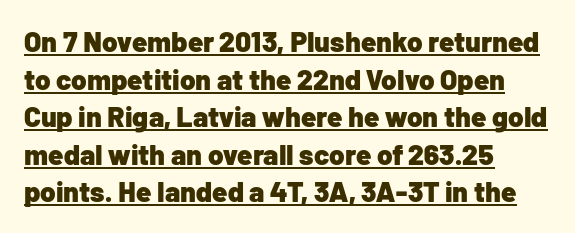
The image shows 28 px heavy sans-serif type, upright; set left-aligned, normal line spacing (1.34x), normal letter spacing, underlined; low stroke contrast and a medium x-height.
